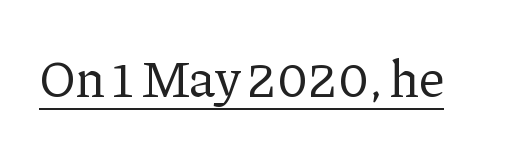
{"serif": "yes", "italic": "no", "bold": "no", "weight": "regular", "width": "normal", "stroke_contrast": "low", "x_height": "medium", "monospaced": "no", "underline": "yes", "letter_spacing": "normal", "letter_spacing_em": 0.0, "glyph_px": 52}
